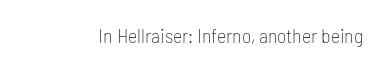
Q: Is the text bold? A: No.
Q: Is the text italic (slanted)? A: No, it is upright.
Q: Is the text underlined? A: No.
Q: Is the spacing between letters normal or unusually wide? A: Normal.
